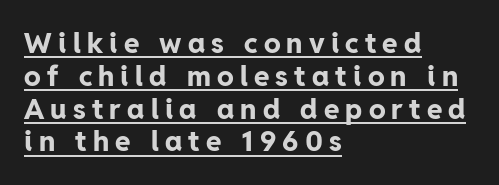
The image shows 28 px bold sans-serif type, upright; set left-aligned, line spacing 1.17x, unusually wide letter spacing (+0.22 em), underlined; low stroke contrast and a medium x-height.
